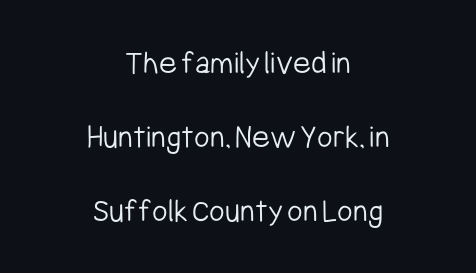
{"serif": "no", "italic": "no", "bold": "no", "weight": "light", "width": "condensed", "stroke_contrast": "low", "x_height": "medium", "monospaced": "no", "underline": "no", "align": "center", "line_spacing": "loose", "line_spacing_ratio": 2.17, "letter_spacing": "normal", "letter_spacing_em": 0.0, "glyph_px": 34}
